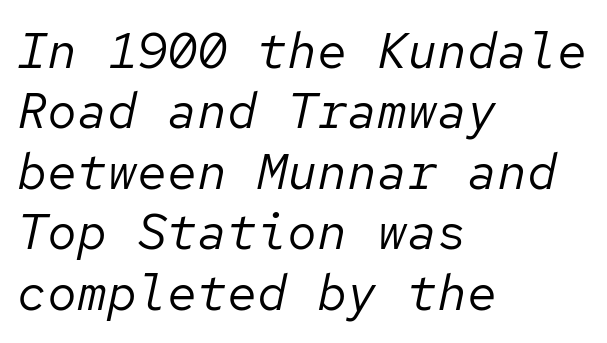
The axis of the letterforms is tilted away from vertical. Here the designer chose a console-style face with uniform glyph widths. Glyph-to-glyph distance matches everyday printed text. Underline: absent.
